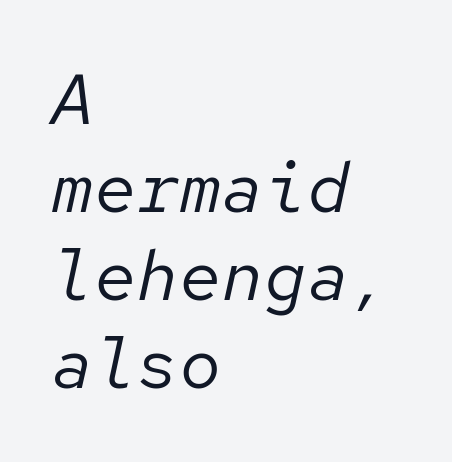
Q: Is the text bold? A: No.
Q: Is the text italic (slanted)? A: Yes, it leans right by about 12 degrees.
Q: Is the text underlined? A: No.
Q: How is the paragraph aligned? A: Left-aligned.
Q: Is the spacing between letters normal or unusually wide? A: Normal.
Q: Width (condensed, normal, or wide)? A: Normal.
Q: Stroke contrast? A: Low.
Q: x-height? A: Medium.
Q: Monospaced? A: Yes.
